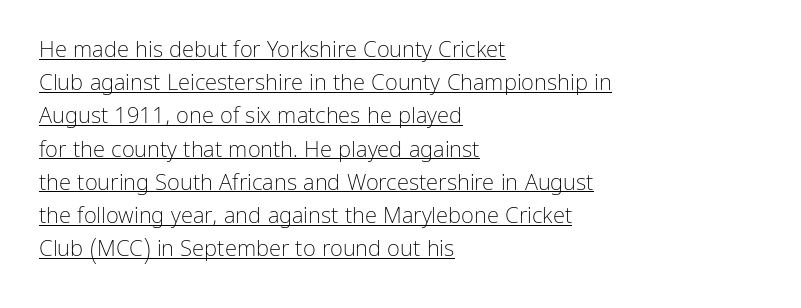
The image shows 22 px text type, upright; set left-aligned, normal line spacing (1.51x), normal letter spacing, underlined.
